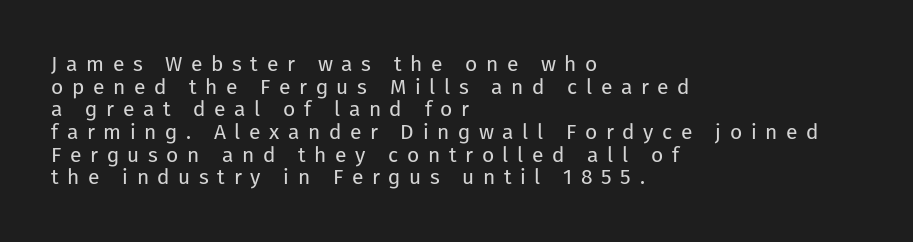
The image shows 21 px text type, upright; set left-aligned, tight line spacing (1.08x), unusually wide letter spacing (+0.41 em), not underlined.
